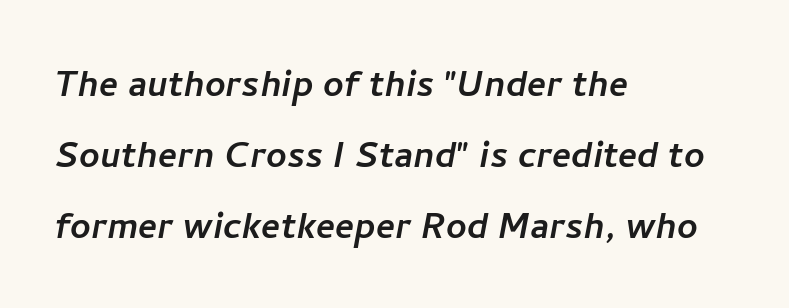
{"serif": "no", "width": "normal", "stroke_contrast": "low", "x_height": "medium", "monospaced": "no", "underline": "no", "align": "left", "line_spacing": "normal", "line_spacing_ratio": 1.58, "letter_spacing": "normal", "letter_spacing_em": 0.0, "glyph_px": 45}
